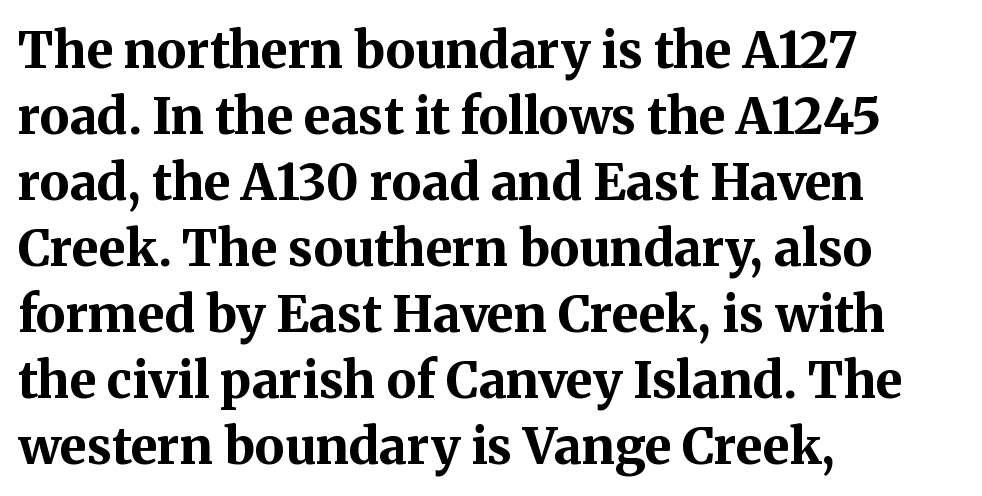
{"serif": "yes", "italic": "no", "bold": "yes", "weight": "bold", "width": "normal", "stroke_contrast": "medium", "x_height": "medium", "monospaced": "no", "underline": "no", "align": "left", "line_spacing": "normal", "line_spacing_ratio": 1.32, "letter_spacing": "normal", "letter_spacing_em": 0.0, "glyph_px": 50}
